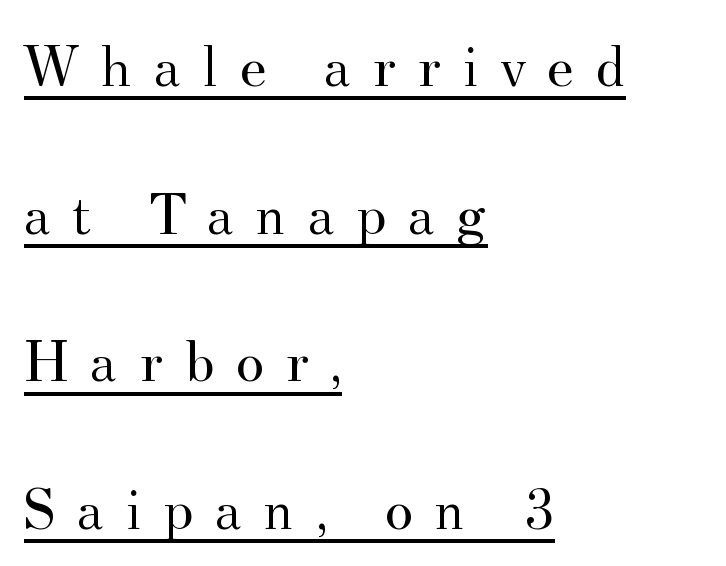
Character widths vary here, with narrow letters taking less room than wide ones. These lines stand farther apart than default settings would place them. The compositor pushed each line to the left boundary. This is underlined copy, the kind a proofreader might mark for attention.
